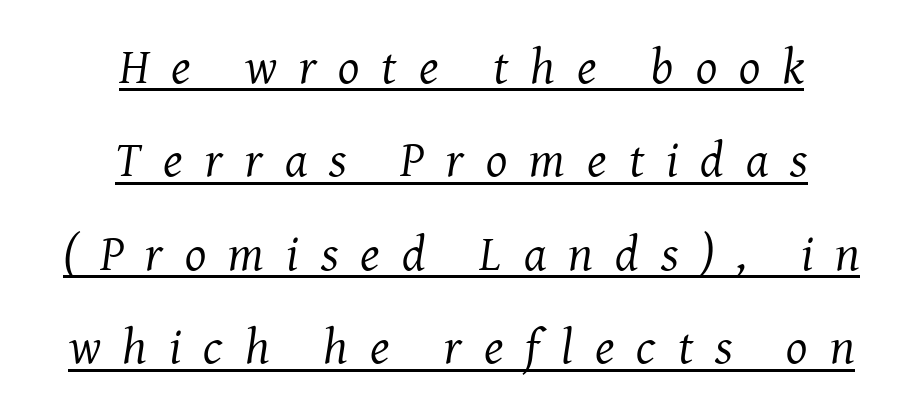
Q: Is the text bold? A: No.
Q: Is the text italic (slanted)? A: Yes, it leans right by about 8 degrees.
Q: Is the typeface a serif or a sans-serif typeface? A: Serif.
Q: Is the text underlined? A: Yes.
Q: How is the paragraph aligned? A: Centered.
Q: Is the spacing between letters normal or unusually wide? A: Unusually wide.
Q: Width (condensed, normal, or wide)? A: Normal.
Q: Stroke contrast? A: Medium.
Q: x-height? A: Medium.
Q: Monospaced? A: No.
